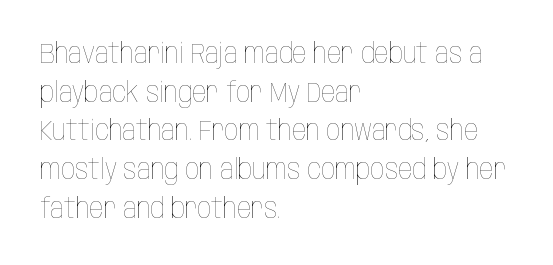
A roman cut, with each character standing at attention. Standard letterfit; no display-style spreading of the glyphs. This rendering uses left alignment, leaving the right contour irregular. This sample has the flowing, uneven cadence of proportional lettering. The leading is moderate, giving the passage an even texture. The zone under the glyphs is completely vacant.
